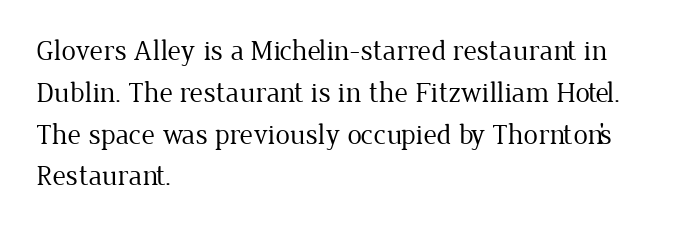
Designer's note — italics off, roman on. This rendering uses left alignment, leaving the right contour irregular. The rendering keeps characters at their native spacing. Is this a sans? No — the strokes have serifs.
